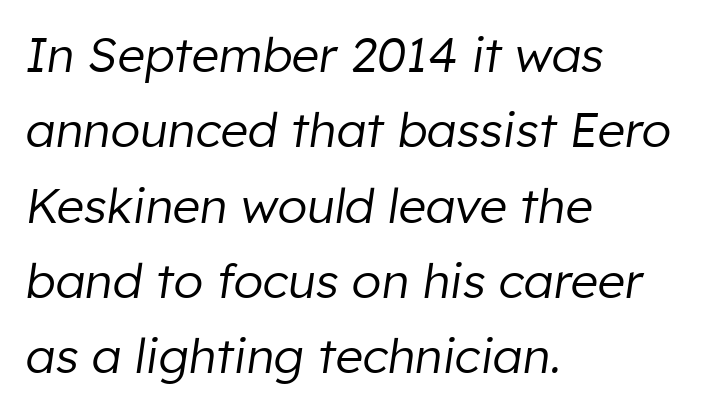
{"italic": "yes", "lean": "right", "slant_degrees": 8, "bold": "no", "weight": "regular", "width": "normal", "stroke_contrast": "low", "x_height": "medium", "monospaced": "no", "underline": "no", "align": "left", "line_spacing": "normal", "line_spacing_ratio": 1.57, "letter_spacing": "normal", "letter_spacing_em": 0.0, "glyph_px": 48}
